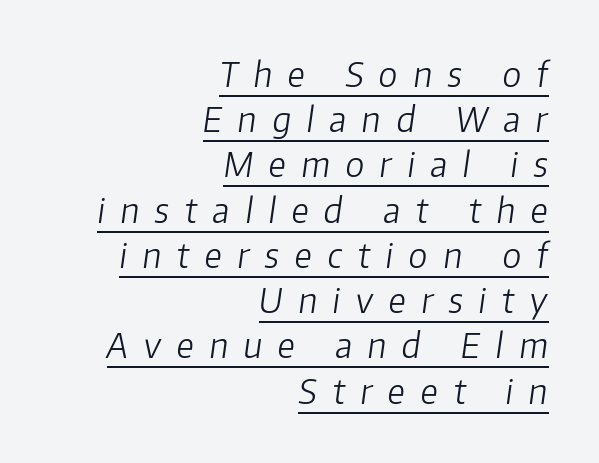
Slant detected: the letters are inclined. The face used here appears with an underline applied. Spacing verdict: proportional, widths tailored to each character. Here the glyphs are tracked loosely, breaking word shapes into spaced letters. Leading: standard. Alignment: flush right.
